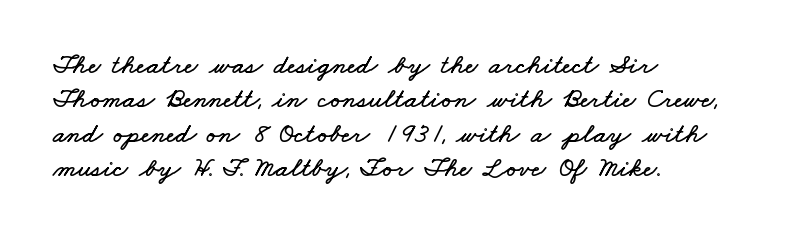
Proportional: the letters do not fall into vertical columns. Each word holds together tightly as a unit, with standard inter-letter gaps. A classic flush-left, rag-right setting is used for this passage. Rule under the text: the space is simply empty.
